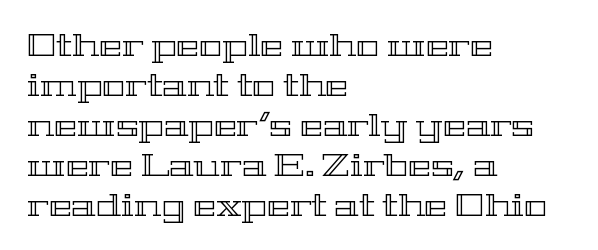
The image shows 31 px wide type, upright; set left-aligned, normal line spacing (1.29x), normal letter spacing, not underlined; a medium x-height.
